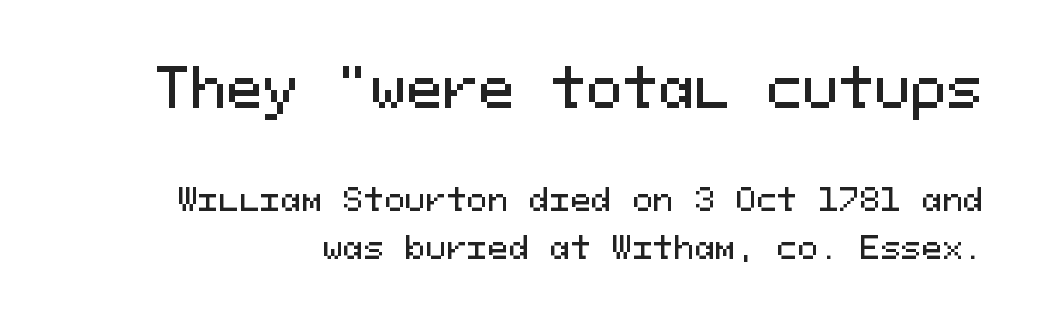
The image shows 54 px sans-serif type, upright, monospaced; set normal line spacing (1.54x), normal letter spacing, not underlined; the first (top) block is 1.74x larger; medium stroke contrast and a medium x-height.
